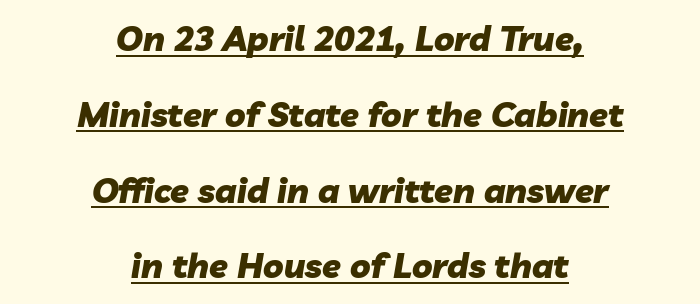
{"italic": "yes", "lean": "right", "slant_degrees": 10, "bold": "yes", "weight": "heavy", "width": "normal", "stroke_contrast": "low", "x_height": "medium", "monospaced": "no", "underline": "yes", "align": "center", "line_spacing": "loose", "line_spacing_ratio": 2.23, "letter_spacing": "normal", "letter_spacing_em": 0.0, "glyph_px": 34}
